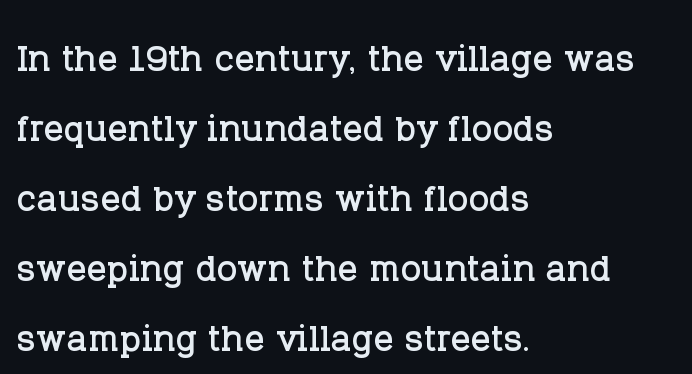
{"serif": "yes", "italic": "no", "width": "normal", "stroke_contrast": "low", "x_height": "large", "monospaced": "no", "underline": "no", "align": "left", "line_spacing": "normal", "line_spacing_ratio": 1.43, "letter_spacing": "normal", "letter_spacing_em": 0.0, "glyph_px": 49}
